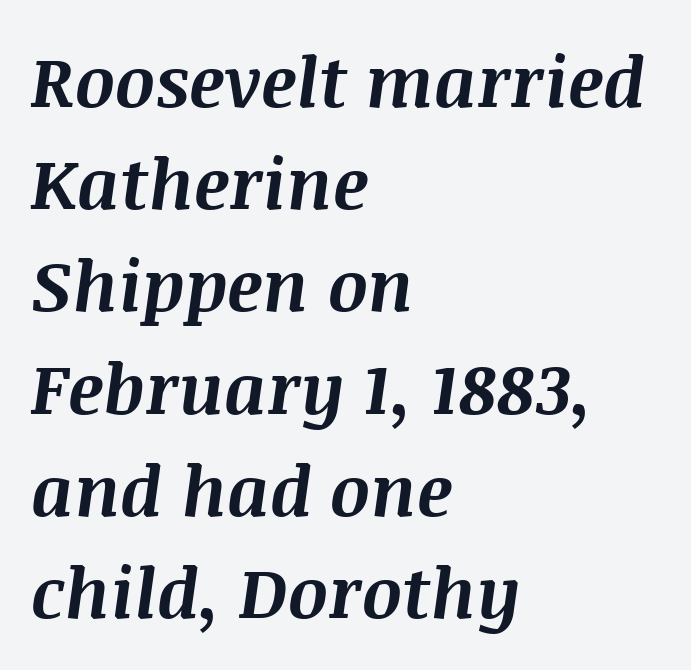
{"italic": "yes", "lean": "right", "slant_degrees": 8, "bold": "yes", "weight": "bold", "width": "normal", "stroke_contrast": "medium", "x_height": "large", "monospaced": "no", "underline": "no", "align": "left", "line_spacing": "normal", "line_spacing_ratio": 1.46, "letter_spacing": "normal", "letter_spacing_em": 0.0, "glyph_px": 70}
